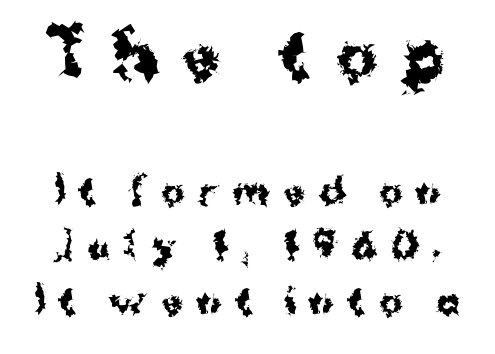
Q: Is the text bold? A: Yes.
Q: Is the text italic (slanted)? A: No, it is upright.
Q: Is the typeface a serif or a sans-serif typeface? A: Sans-serif.
Q: Is the text underlined? A: No.
Q: Is the spacing between letters normal or unusually wide? A: Unusually wide.
Q: Is the spacing between lines tight, normal or loose? A: Normal.
Q: Which block of text is set in a larger size, the first (top) or the second (bottom)? A: The first (top) one.
Q: Width (condensed, normal, or wide)? A: Normal.
Q: Stroke contrast? A: Medium.
Q: x-height? A: Medium.
Q: Monospaced? A: No.
